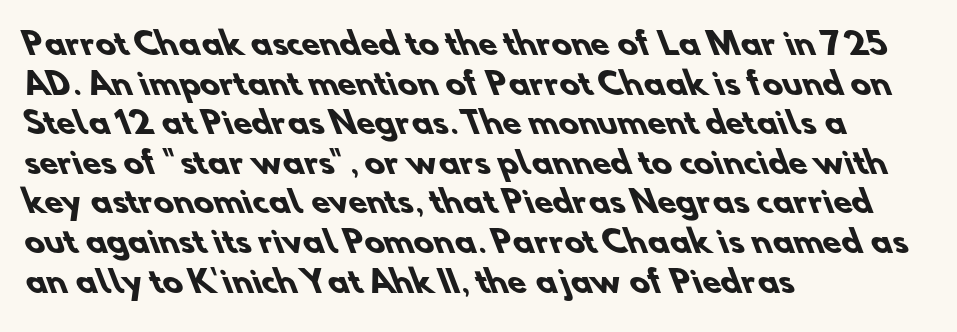
Q: Is the text bold? A: Yes.
Q: Is the typeface a serif or a sans-serif typeface? A: Sans-serif.
Q: Is the text underlined? A: No.
Q: How is the paragraph aligned? A: Left-aligned.
Q: Is the spacing between letters normal or unusually wide? A: Normal.
Q: Is the spacing between lines tight, normal or loose? A: Normal.
Q: Width (condensed, normal, or wide)? A: Normal.
Q: Stroke contrast? A: Low.
Q: x-height? A: Small.
Q: Monospaced? A: No.
